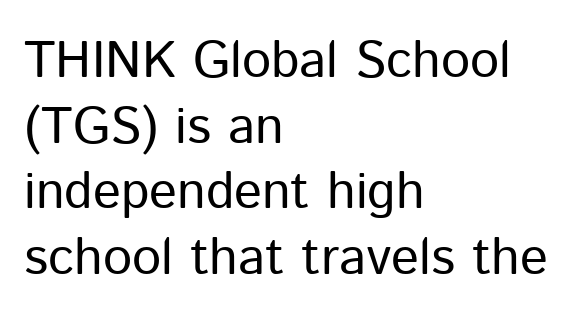
{"serif": "no", "italic": "no", "bold": "no", "weight": "regular", "width": "normal", "stroke_contrast": "low", "x_height": "medium", "monospaced": "no", "underline": "no", "align": "left", "line_spacing": "normal", "line_spacing_ratio": 1.26, "letter_spacing": "normal", "letter_spacing_em": 0.0, "glyph_px": 52}
